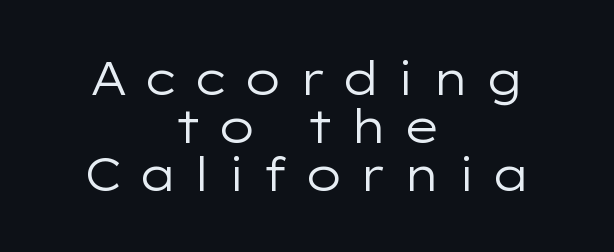
{"serif": "no", "italic": "no", "bold": "no", "weight": "regular", "width": "wide", "stroke_contrast": "low", "x_height": "medium", "monospaced": "no", "underline": "no", "align": "center", "line_spacing": "tight", "line_spacing_ratio": 1.04, "letter_spacing": "wide", "letter_spacing_em": 0.34, "glyph_px": 46}
